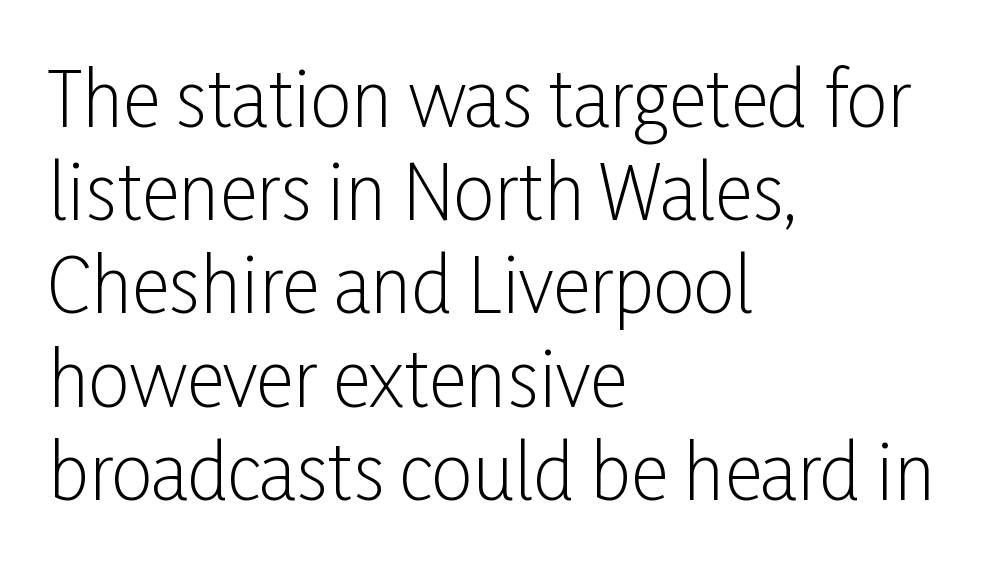
The image shows 74 px light, condensed sans-serif type, upright; set left-aligned, normal line spacing (1.26x), normal letter spacing, not underlined; low stroke contrast and a medium x-height.
